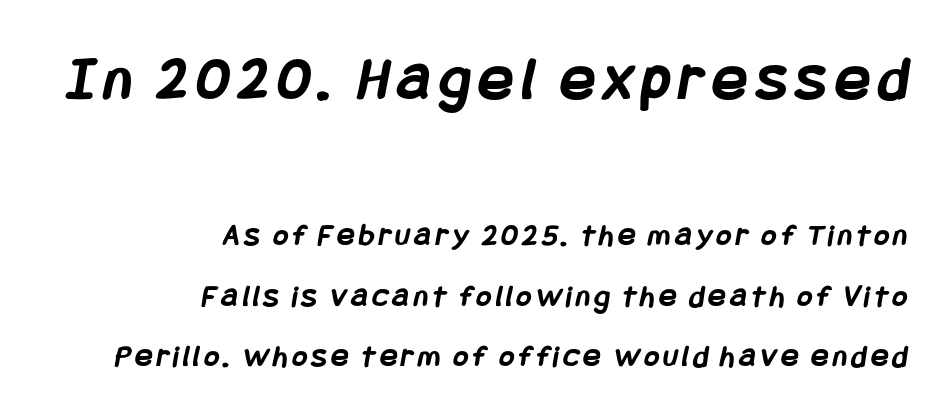
The image shows 64 px semibold, condensed sans-serif type; set right-aligned, loose line spacing (1.9x), not underlined; the first (top) block is 2.0x larger; low stroke contrast and a large x-height.
